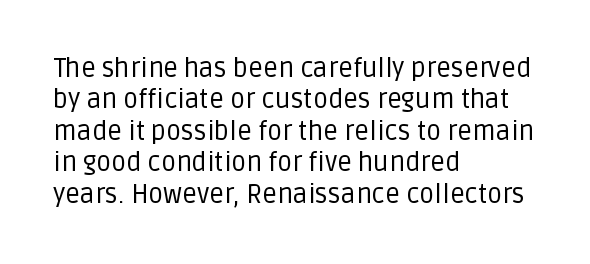
{"italic": "no", "bold": "no", "underline": "no", "align": "left", "line_spacing_ratio": 1.21, "letter_spacing": "normal", "letter_spacing_em": 0.0, "glyph_px": 26}
